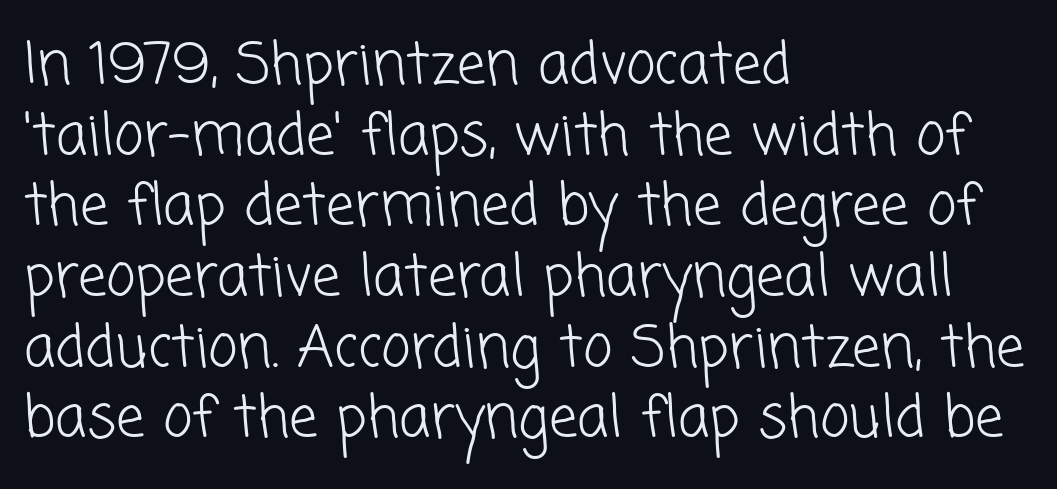
{"serif": "no", "bold": "no", "weight": "light", "width": "normal", "stroke_contrast": "low", "x_height": "medium", "monospaced": "no", "underline": "no", "align": "left", "line_spacing_ratio": 1.24, "letter_spacing": "normal", "letter_spacing_em": 0.0, "glyph_px": 57}
